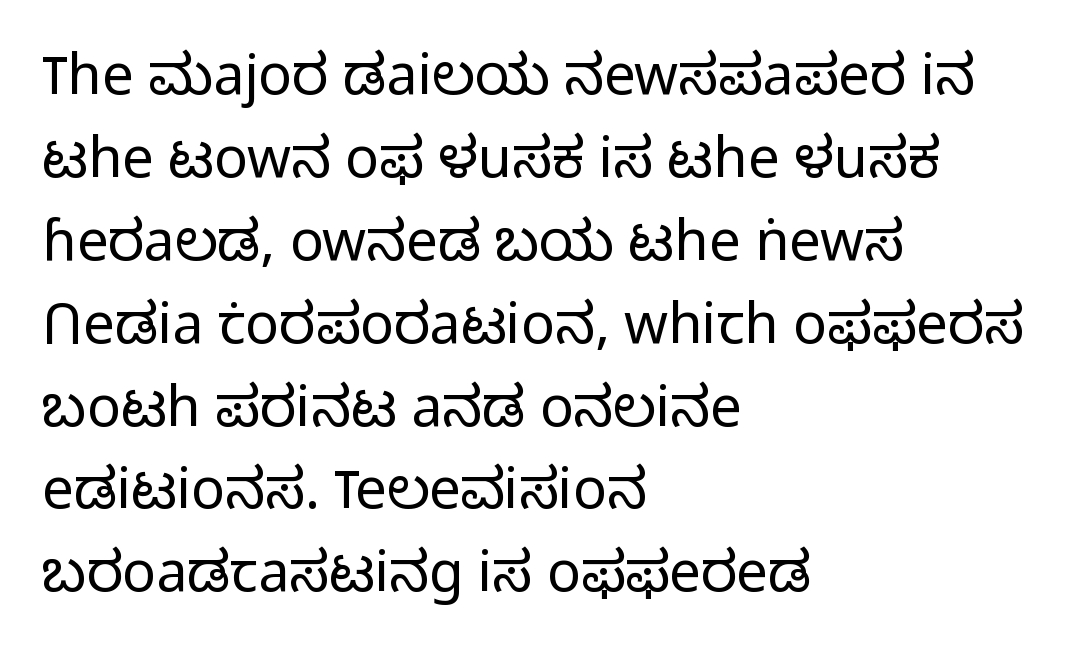
Q: Is the text bold? A: No.
Q: Is the text italic (slanted)? A: No, it is upright.
Q: Is the typeface a serif or a sans-serif typeface? A: Sans-serif.
Q: Is the text underlined? A: No.
Q: How is the paragraph aligned? A: Left-aligned.
Q: Is the spacing between letters normal or unusually wide? A: Normal.
Q: Is the spacing between lines tight, normal or loose? A: Normal.
Q: Width (condensed, normal, or wide)? A: Normal.
Q: Stroke contrast? A: Low.
Q: x-height? A: Medium.
Q: Monospaced? A: No.
